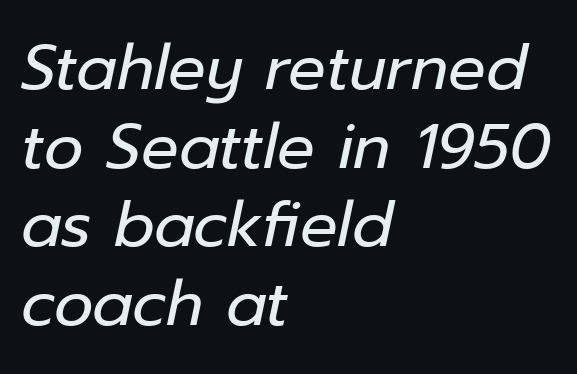
{"italic": "yes", "lean": "right", "slant_degrees": 12, "bold": "no", "weight": "regular", "width": "normal", "stroke_contrast": "low", "x_height": "medium", "monospaced": "no", "underline": "no", "align": "left", "line_spacing": "normal", "line_spacing_ratio": 1.27, "letter_spacing": "normal", "letter_spacing_em": 0.0, "glyph_px": 62}
